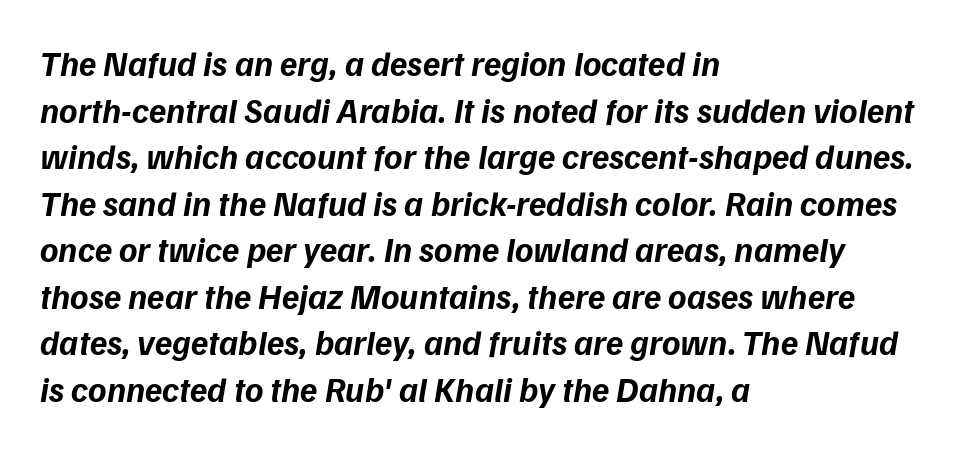
Q: Is the text bold? A: Yes.
Q: Is the typeface a serif or a sans-serif typeface? A: Sans-serif.
Q: Is the text underlined? A: No.
Q: How is the paragraph aligned? A: Left-aligned.
Q: Is the spacing between letters normal or unusually wide? A: Normal.
Q: Is the spacing between lines tight, normal or loose? A: Normal.
Q: Width (condensed, normal, or wide)? A: Normal.
Q: Stroke contrast? A: Low.
Q: x-height? A: Medium.
Q: Monospaced? A: No.
